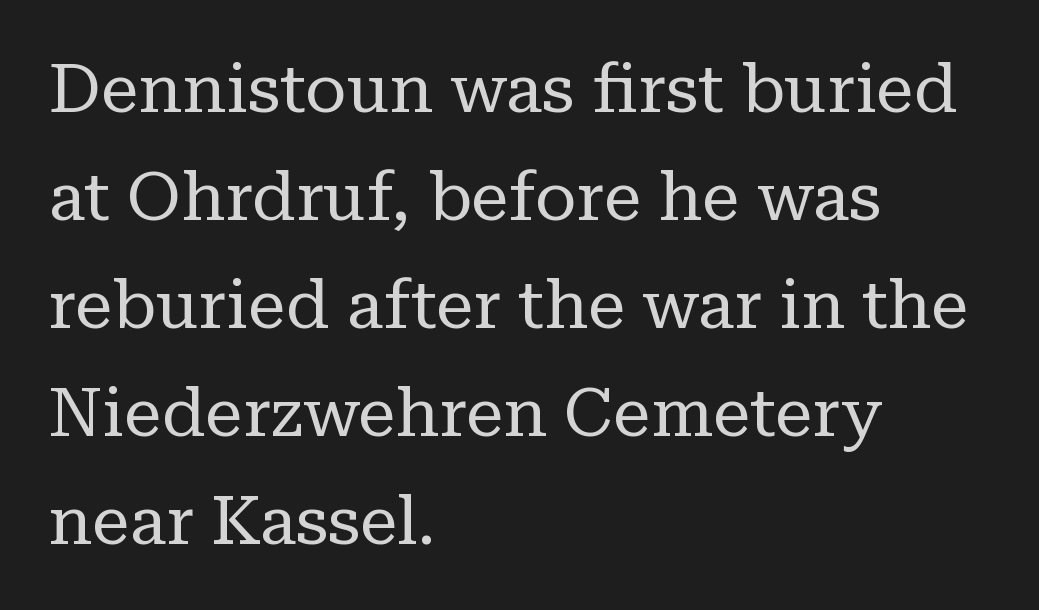
The image shows 68 px regular-weight serif type, upright; set left-aligned, normal line spacing (1.59x), normal letter spacing, not underlined; low stroke contrast and a medium x-height.
